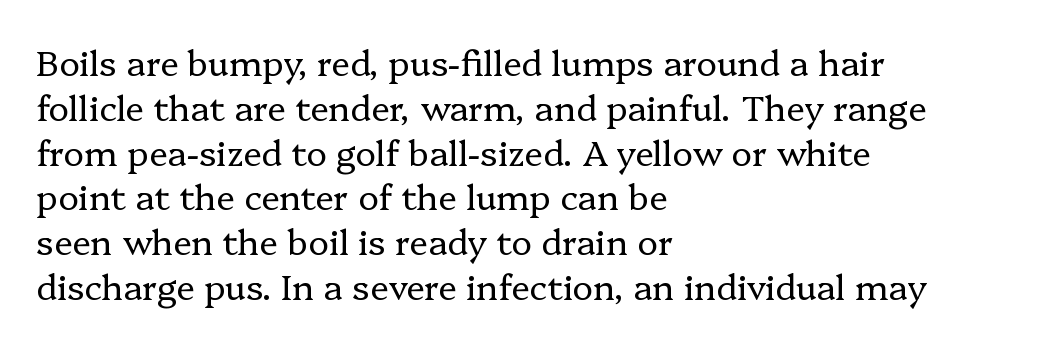
This sample is left-justified, so line endings fall wherever the words run out. The face used here is rendered with its standard letterfit. The passage shown stacks its lines at a standard gap. The rendering uses natural spacing where letterforms have individual widths. Check where the strokes stop: tiny serifs finish them off.
